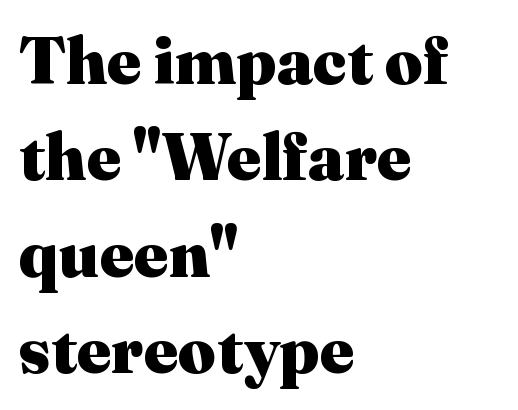
{"serif": "yes", "italic": "no", "bold": "yes", "weight": "heavy", "width": "normal", "stroke_contrast": "medium", "x_height": "medium", "monospaced": "no", "underline": "no", "align": "left", "line_spacing": "normal", "line_spacing_ratio": 1.46, "letter_spacing": "normal", "letter_spacing_em": 0.0, "glyph_px": 66}
